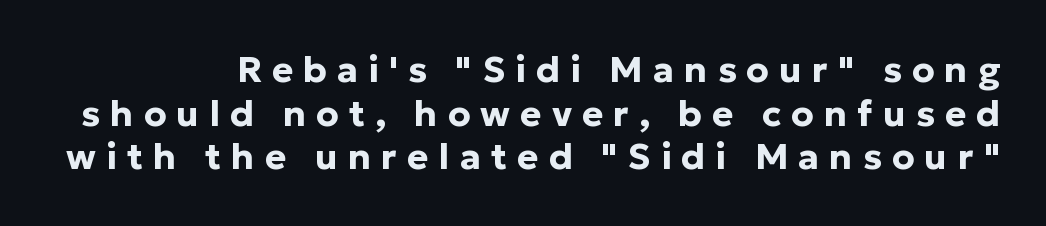
{"serif": "no", "italic": "no", "bold": "yes", "weight": "bold", "width": "normal", "stroke_contrast": "low", "x_height": "medium", "monospaced": "no", "underline": "no", "align": "right", "line_spacing_ratio": 1.21, "letter_spacing": "wide", "letter_spacing_em": 0.28, "glyph_px": 36}
